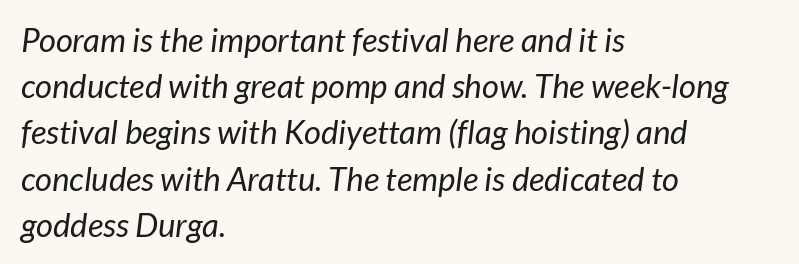
{"serif": "no", "bold": "no", "weight": "regular", "width": "normal", "stroke_contrast": "low", "x_height": "medium", "monospaced": "no", "underline": "no", "align": "left", "line_spacing": "normal", "line_spacing_ratio": 1.4, "letter_spacing": "normal", "letter_spacing_em": 0.0, "glyph_px": 33}
